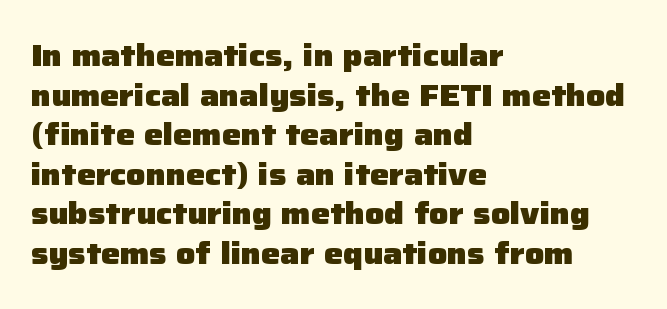
Q: Is the text bold? A: Yes.
Q: Is the text italic (slanted)? A: No, it is upright.
Q: Is the typeface a serif or a sans-serif typeface? A: Sans-serif.
Q: Is the text underlined? A: No.
Q: How is the paragraph aligned? A: Left-aligned.
Q: Is the spacing between letters normal or unusually wide? A: Normal.
Q: Is the spacing between lines tight, normal or loose? A: Normal.
Q: Width (condensed, normal, or wide)? A: Normal.
Q: Stroke contrast? A: Low.
Q: x-height? A: Medium.
Q: Monospaced? A: No.
